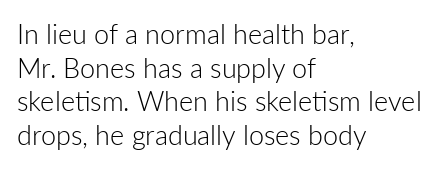
{"italic": "no", "bold": "no", "underline": "no", "align": "left", "line_spacing": "normal", "line_spacing_ratio": 1.25, "letter_spacing": "normal", "letter_spacing_em": 0.0, "glyph_px": 27}
